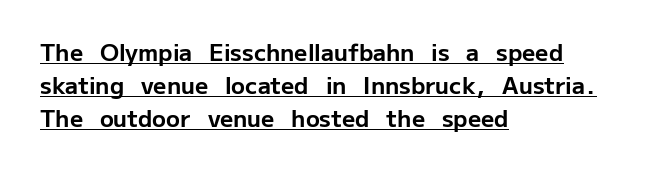
Compared with typical paragraphs, the rows here are spaced about the same. Chunky letters — that's bold for sure. Italic: no, the glyphs are upright roman. The horizontal fit of the characters is conventional and even.
